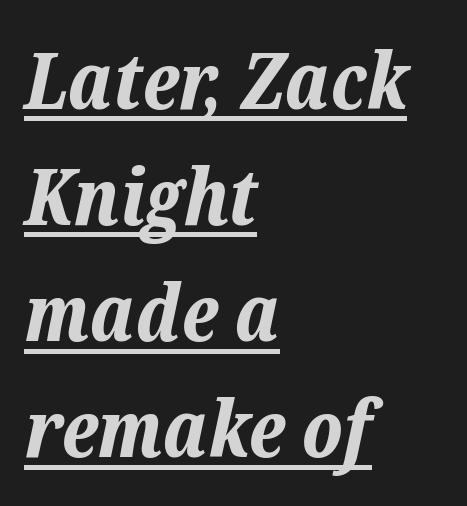
Q: Is the text bold? A: Yes.
Q: Is the text italic (slanted)? A: Yes, it leans right by about 12 degrees.
Q: Is the text underlined? A: Yes.
Q: How is the paragraph aligned? A: Left-aligned.
Q: Is the spacing between letters normal or unusually wide? A: Normal.
Q: Is the spacing between lines tight, normal or loose? A: Normal.
Q: Width (condensed, normal, or wide)? A: Normal.
Q: Stroke contrast? A: Low.
Q: x-height? A: Medium.
Q: Monospaced? A: No.
